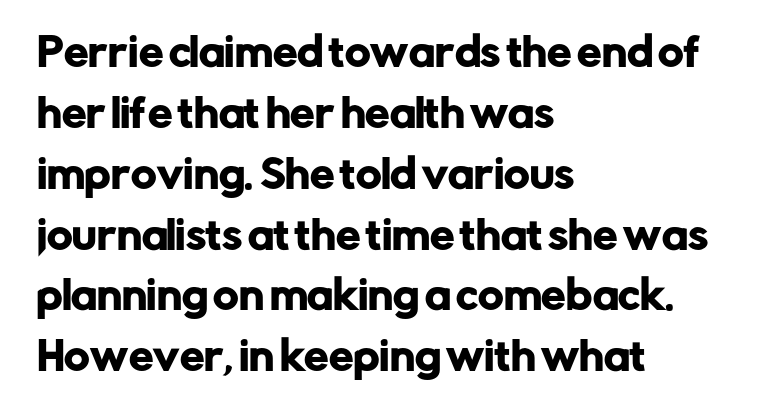
Are there feet on the stems? There aren't — it's a sans. The face used here is proportionally spaced, like ordinary book or web type. The tracking reads as untouched default to a designer's eye. A typesetter would mark this as roman, not italic.
